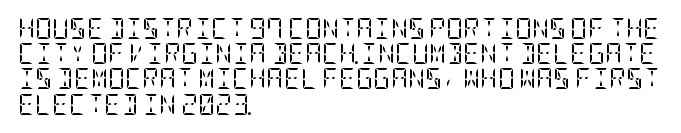
Q: Is the text bold? A: No.
Q: Is the text italic (slanted)? A: No, it is upright.
Q: Is the text underlined? A: No.
Q: How is the paragraph aligned? A: Left-aligned.
Q: Is the spacing between letters normal or unusually wide? A: Normal.
